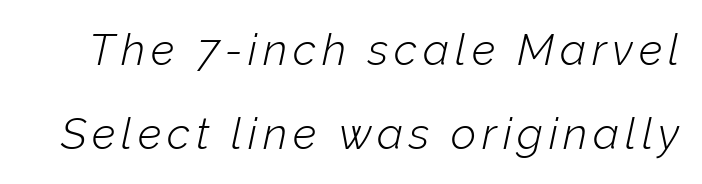
Heft: none added — not bold. How would I describe the line gaps? Wide and relaxed. The glyphs are unaccompanied by any horizontal stroke below them. The typography opts for an oblique posture over an upright one. The letters advance in unequal steps, a hallmark of proportional type.
